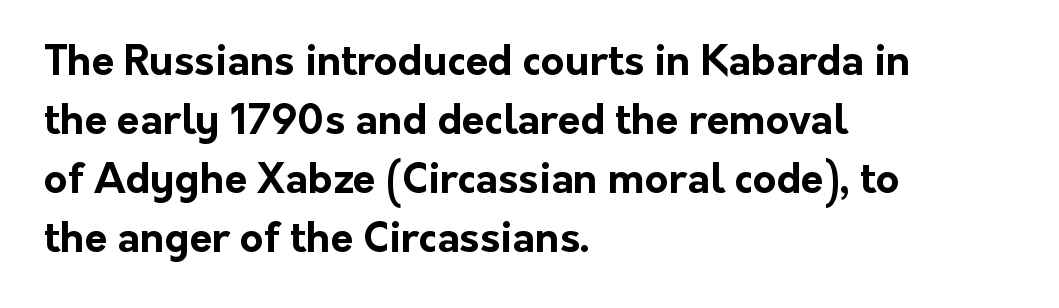
Students, this is bold: see how much ink each stroke carries. The space between consecutive lines is moderate. Style check: upright. Does the copy run flush right? No — it runs flush left. The gaps between neighbouring characters are ordinary and unremarkable. Nope, no serifs anywhere on these letters.
